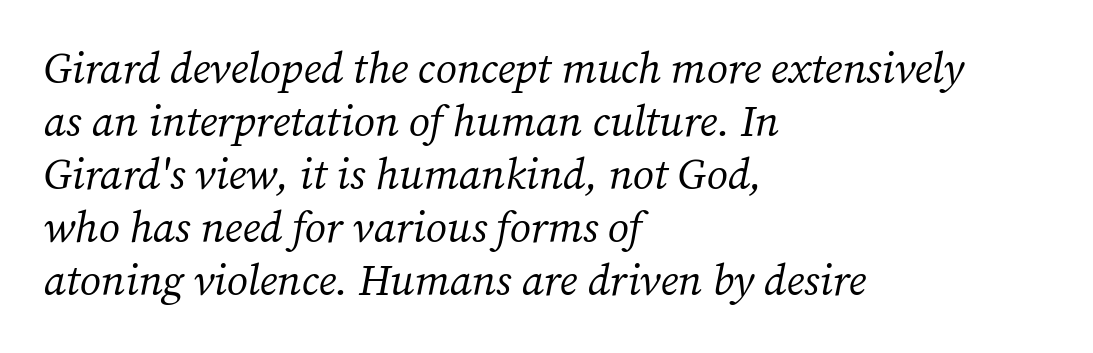
The zone under the glyphs is completely vacant. Letters have the restrained weight of plain body copy at most. You could call the tracking neutral — neither tight nor loose. The paragraph shown leans on its left margin. This sample uses an oblique cut, with every glyph tilted off the vertical. The glyphs in this specimen are seriffed.
